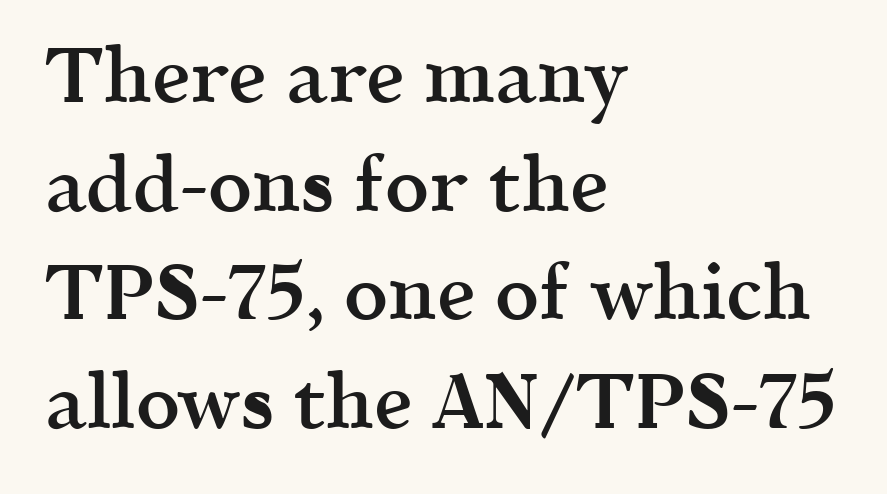
It's the straight-up-and-down kind of type. These lines are rendered in a variable-pitch font. Compared with typical paragraphs, the rows here are spaced about the same. Look at the tracking — it's just the regular setting, nothing added. Decoration check: the copy has no underline. These lines are set flush left with a ragged right edge.
